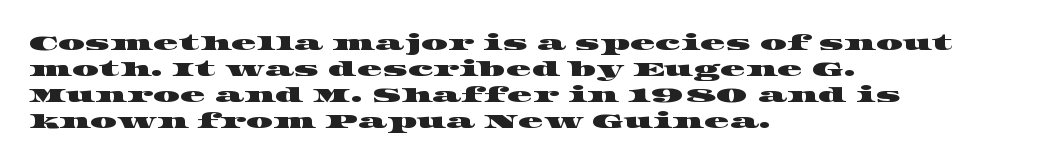
Q: Is the text underlined? A: No.
Q: How is the paragraph aligned? A: Left-aligned.
Q: Is the spacing between letters normal or unusually wide? A: Normal.
